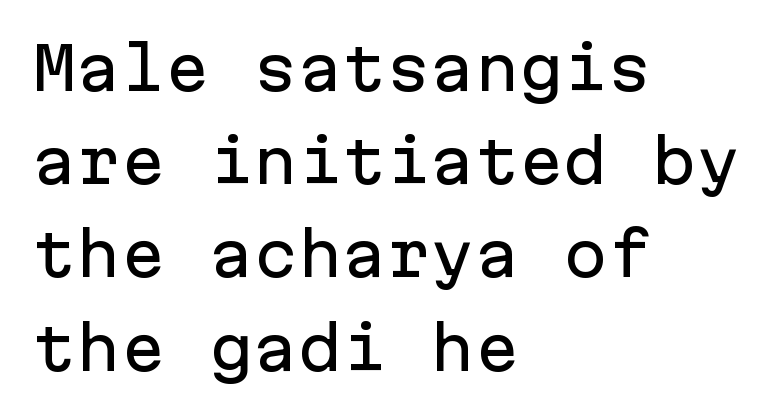
{"serif": "no", "italic": "no", "width": "normal", "stroke_contrast": "low", "x_height": "medium", "monospaced": "yes", "underline": "no", "align": "left", "line_spacing": "normal", "line_spacing_ratio": 1.58, "letter_spacing": "normal", "letter_spacing_em": 0.0, "glyph_px": 59}
